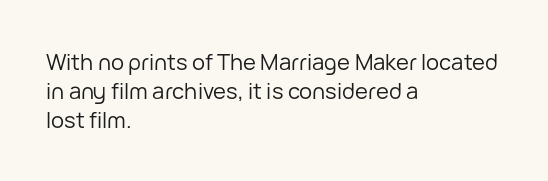
{"italic": "no", "bold": "no", "underline": "no", "align": "left", "line_spacing": "normal", "line_spacing_ratio": 1.31, "letter_spacing": "normal", "letter_spacing_em": 0.0, "glyph_px": 22}
